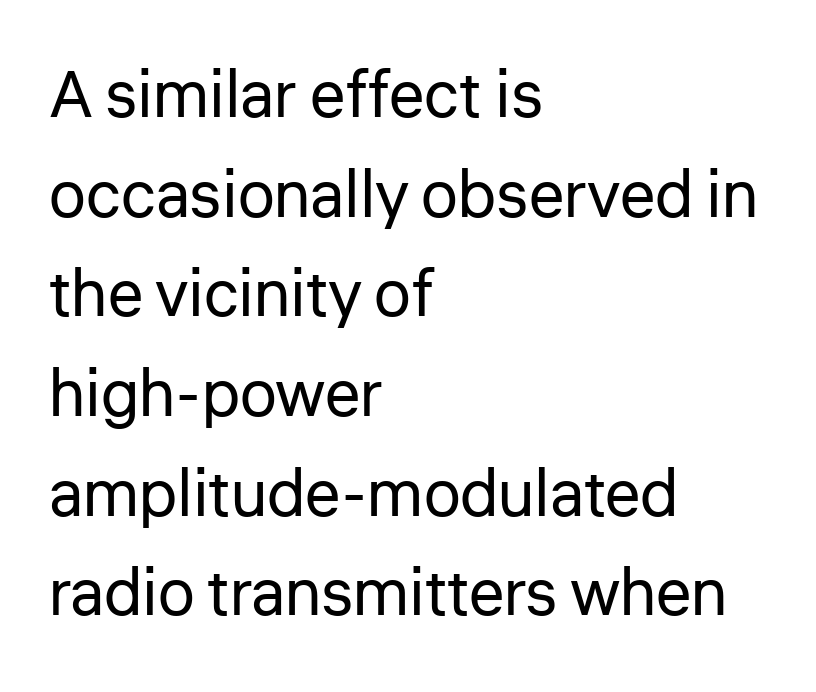
Teacher's note: observe the even left margin — that is flush-left alignment. The letters look calm and open, with moderate or lighter stems. Look at the tracking — it's just the regular setting, nothing added. The passage shown is typeset with a sans-serif family. This is roman type, the default non-slanted kind. Horizontal bands of white between lines are of average thickness.
